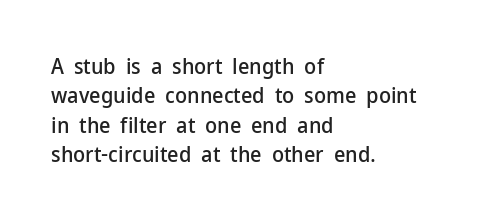
Glyph-to-glyph distance matches everyday printed text. If you drew a ruler down the left edge, every line would touch it. The letters stand upright; this is a roman face. No word sits above an underline. The line-height multiplier appears to be the usual default.
